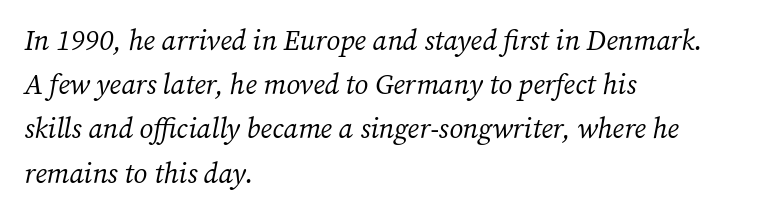
Q: Is the text bold? A: No.
Q: Is the text italic (slanted)? A: Yes, it leans right by about 12 degrees.
Q: Is the typeface a serif or a sans-serif typeface? A: Serif.
Q: Is the text underlined? A: No.
Q: How is the paragraph aligned? A: Left-aligned.
Q: Is the spacing between letters normal or unusually wide? A: Normal.
Q: Is the spacing between lines tight, normal or loose? A: Normal.
Q: Width (condensed, normal, or wide)? A: Normal.
Q: Stroke contrast? A: Medium.
Q: x-height? A: Medium.
Q: Monospaced? A: No.
